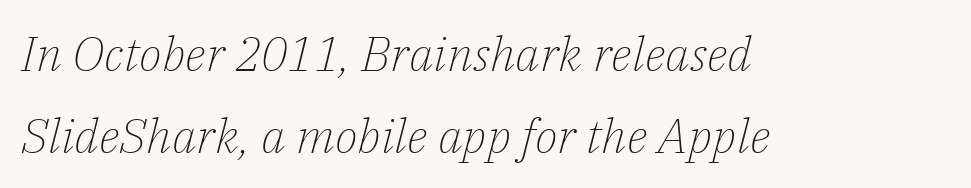
Honestly, there is no underline to notice here at all. A light-to-regular cut is what we see here. Normally led — the rows are evenly, conventionally spaced. Examine the stroke ends and you'll spot serifs. Does extra space separate the letters? No, they use regular spacing.
